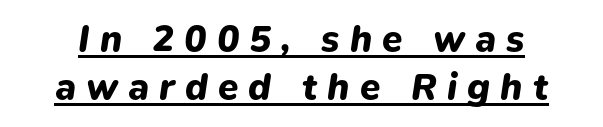
{"italic": "yes", "lean": "right", "slant_degrees": 9, "bold": "yes", "weight": "heavy", "width": "normal", "stroke_contrast": "low", "x_height": "medium", "monospaced": "no", "underline": "yes", "line_spacing": "normal", "line_spacing_ratio": 1.3, "letter_spacing": "wide", "letter_spacing_em": 0.27, "glyph_px": 37}
